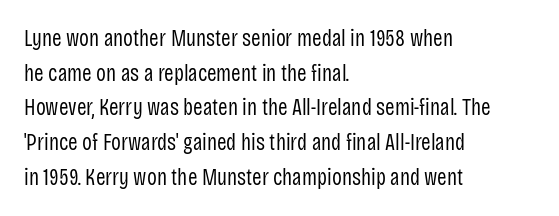
Vertical strokes here are truly vertical. Is the block centered? No — it sits flush against the left margin. Standard letterfit; no display-style spreading of the glyphs. This is not heavy type; no bold has been used.
